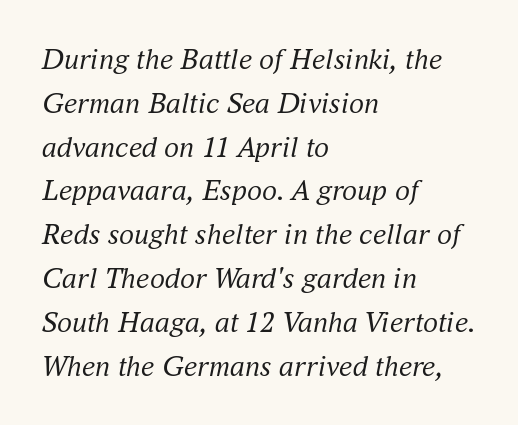
{"serif": "yes", "italic": "yes", "lean": "right", "slant_degrees": 16, "bold": "no", "weight": "regular", "width": "normal", "stroke_contrast": "medium", "x_height": "small", "monospaced": "no", "underline": "no", "align": "left", "line_spacing": "normal", "line_spacing_ratio": 1.46, "letter_spacing": "normal", "letter_spacing_em": 0.0, "glyph_px": 30}
